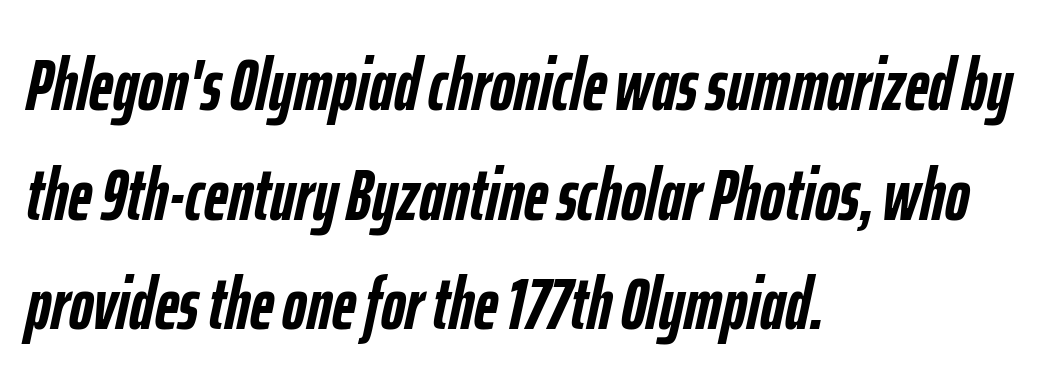
Default kerning and tracking; the words read as compact shapes. Vertical spacing — default. The zone under the glyphs is completely vacant. An italicized treatment has been applied to the whole sample.
